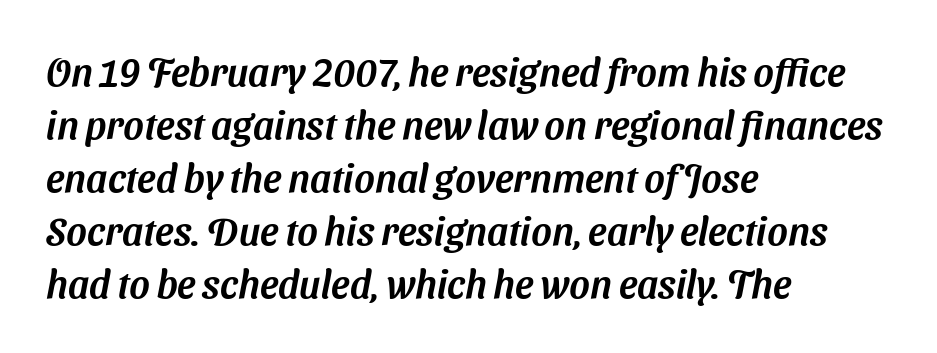
Type without underlining. The passage shown is typed in a proportional face where columns would drift. Normally led — the rows are evenly, conventionally spaced. Caption: standard tracking, unaltered.
